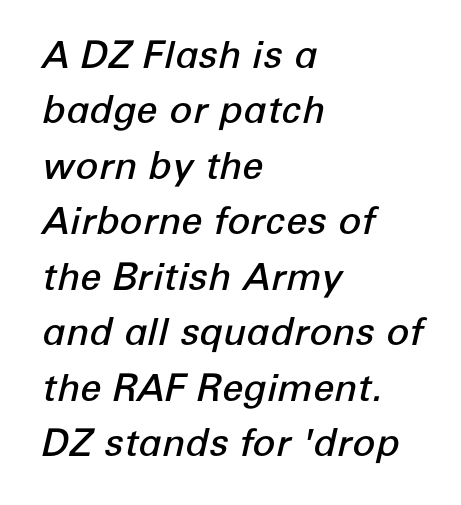
Q: Is the text bold? A: Semi-bold.
Q: Is the text italic (slanted)? A: Yes, it leans right by about 12 degrees.
Q: Is the text underlined? A: No.
Q: How is the paragraph aligned? A: Left-aligned.
Q: Is the spacing between letters normal or unusually wide? A: Normal.
Q: Is the spacing between lines tight, normal or loose? A: Normal.
Q: Width (condensed, normal, or wide)? A: Normal.
Q: Stroke contrast? A: Low.
Q: x-height? A: Medium.
Q: Monospaced? A: No.
